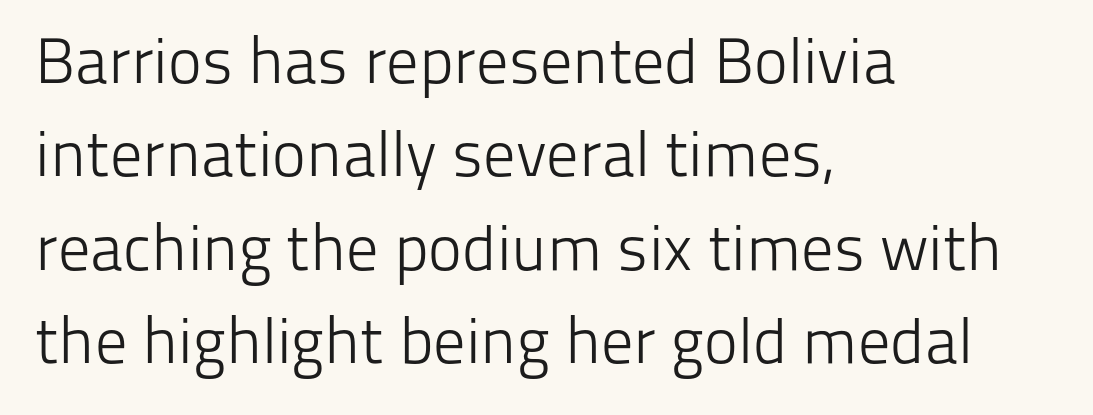
Looks like regular typesetting: each glyph gets only the width it needs. What's the leading like? Ordinary, nothing unusual. Letters rest on an invisible, unmarked baseline. Every character sits straight up, as roman type does. The gaps between neighbouring characters are ordinary and unremarkable.
